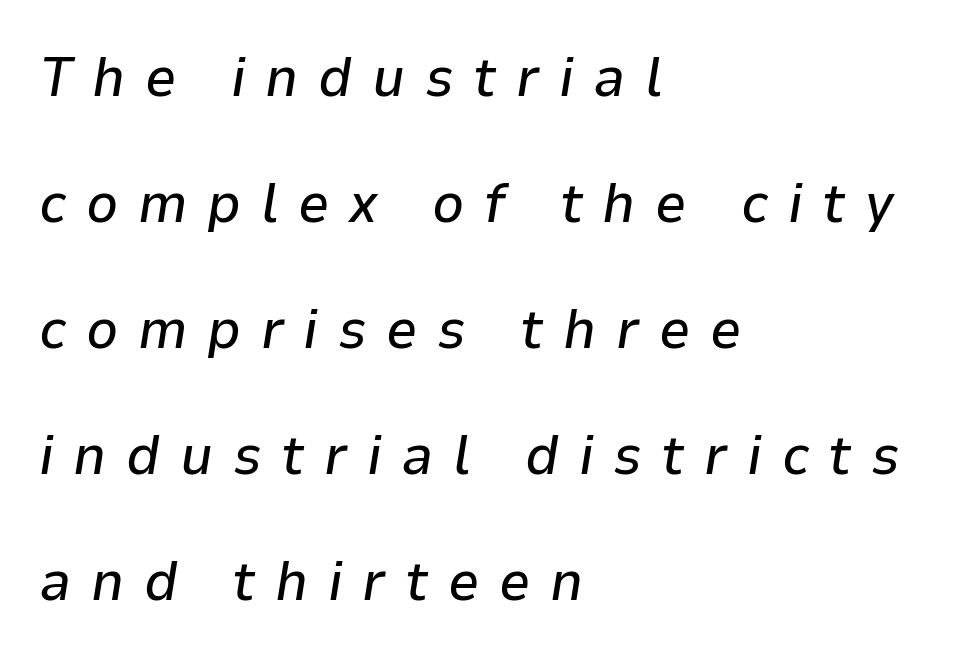
The image shows 56 px text type, italic (leaning right); set left-aligned, loose line spacing (2.25x), unusually wide letter spacing (+0.35 em), not underlined; low stroke contrast and a medium x-height.
